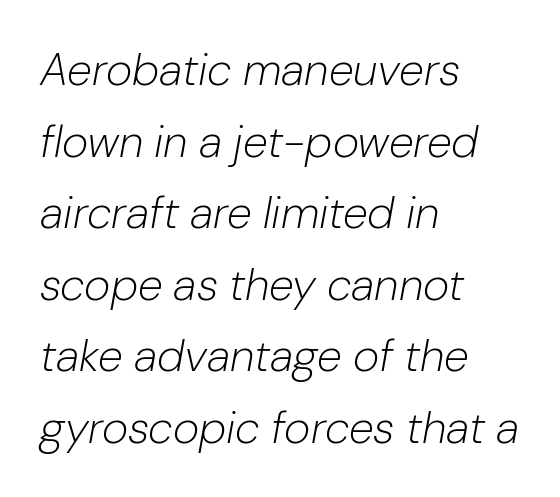
Tracking here is standard; glyphs follow each other at the usual distance. The font sits on the lighter half of the weight spectrum, regular included. No word sits above an underline. Vertically, the passage feels balanced, rows spaced as you'd expect. The letters are slanted; this is an italic face. The rendering uses natural spacing where letterforms have individual widths.
